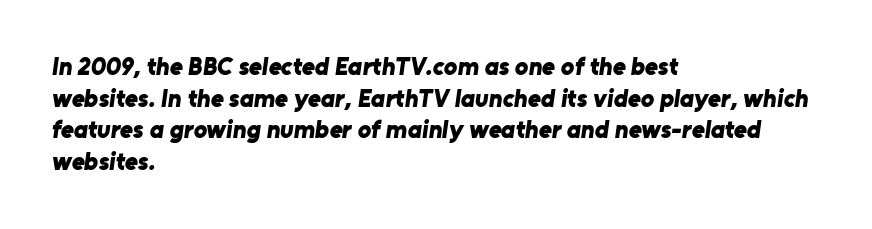
Strong, thick strokes mark this as bold type. Letter spacing: default. Clear beneath every line of the passage. The vertical gap from one line to the next is medium. Where is the straight margin? On the left.
